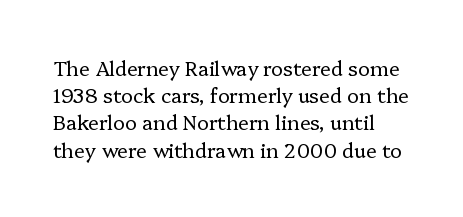
Q: Is the text bold? A: No.
Q: Is the text italic (slanted)? A: No, it is upright.
Q: Is the text underlined? A: No.
Q: Is the spacing between letters normal or unusually wide? A: Normal.
Q: Is the spacing between lines tight, normal or loose? A: Normal.
